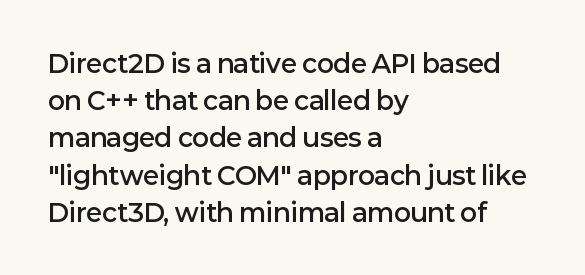
Q: Is the text bold? A: Semi-bold.
Q: Is the text italic (slanted)? A: No, it is upright.
Q: Is the text underlined? A: No.
Q: How is the paragraph aligned? A: Left-aligned.
Q: Is the spacing between letters normal or unusually wide? A: Normal.
Q: Is the spacing between lines tight, normal or loose? A: Normal.
